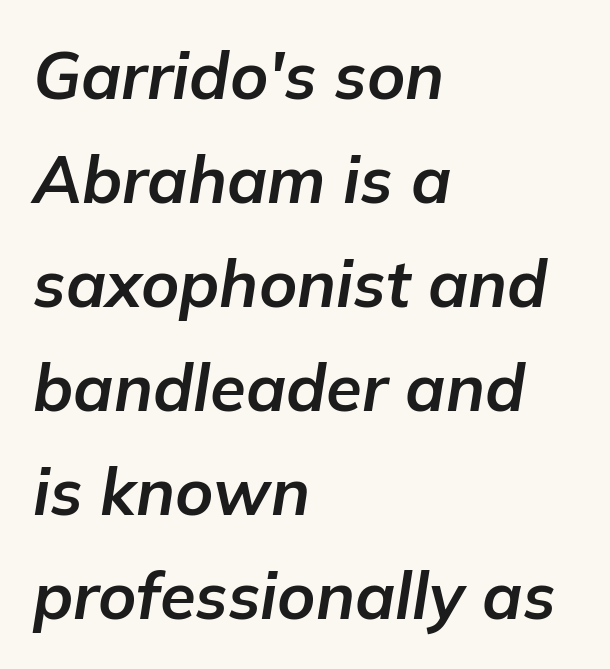
{"italic": "yes", "lean": "right", "slant_degrees": 9, "bold": "yes", "weight": "bold", "width": "normal", "stroke_contrast": "low", "x_height": "medium", "monospaced": "no", "underline": "no", "align": "left", "line_spacing": "normal", "line_spacing_ratio": 1.6, "letter_spacing": "normal", "letter_spacing_em": 0.0, "glyph_px": 65}
